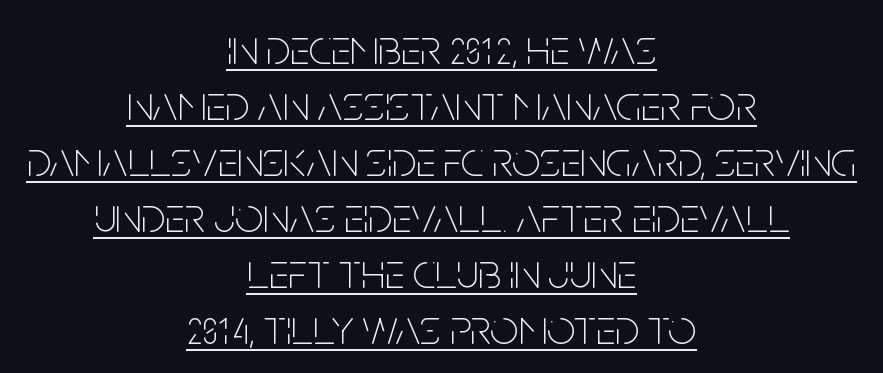
The image shows 50 px thin, condensed sans-serif type, upright; set centered, tight line spacing (1.12x), normal letter spacing, underlined; low stroke contrast and a large x-height.
